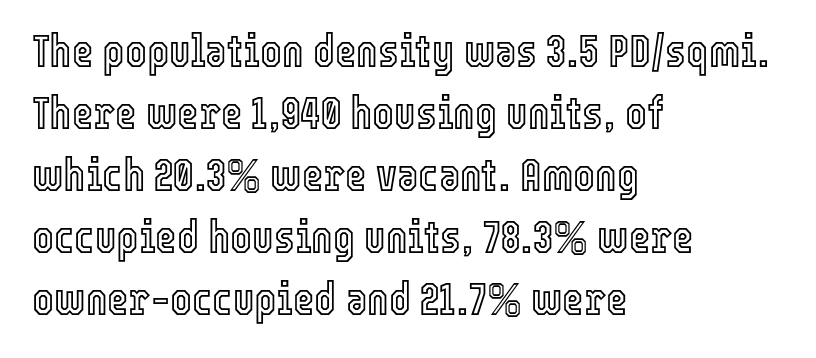
Q: Is the text italic (slanted)? A: No, it is upright.
Q: Is the text underlined? A: No.
Q: How is the paragraph aligned? A: Left-aligned.
Q: Is the spacing between letters normal or unusually wide? A: Normal.
Q: Is the spacing between lines tight, normal or loose? A: Normal.
Q: Width (condensed, normal, or wide)? A: Condensed.
Q: x-height? A: Medium.
Q: Monospaced? A: No.
